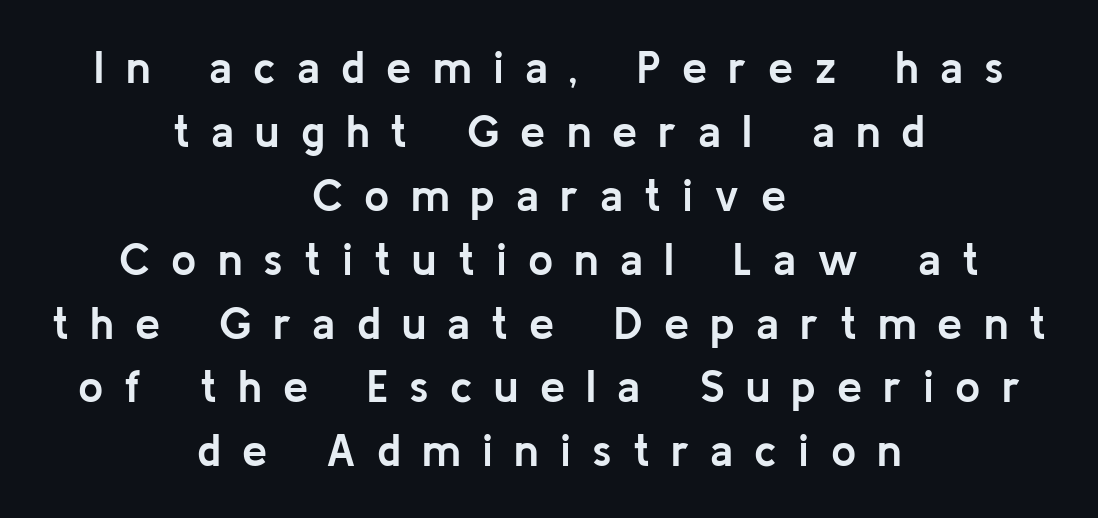
Q: Is the text bold? A: Yes.
Q: Is the text italic (slanted)? A: No, it is upright.
Q: Is the typeface a serif or a sans-serif typeface? A: Sans-serif.
Q: Is the text underlined? A: No.
Q: How is the paragraph aligned? A: Centered.
Q: Is the spacing between letters normal or unusually wide? A: Unusually wide.
Q: Is the spacing between lines tight, normal or loose? A: Normal.
Q: Width (condensed, normal, or wide)? A: Normal.
Q: Stroke contrast? A: Low.
Q: x-height? A: Medium.
Q: Monospaced? A: No.
